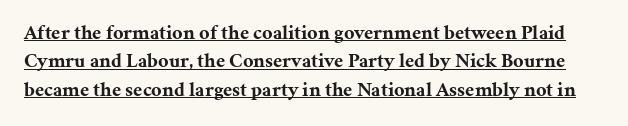
{"italic": "no", "bold": "yes", "underline": "yes", "line_spacing": "normal", "line_spacing_ratio": 1.42, "letter_spacing": "normal", "letter_spacing_em": 0.0, "glyph_px": 20}
